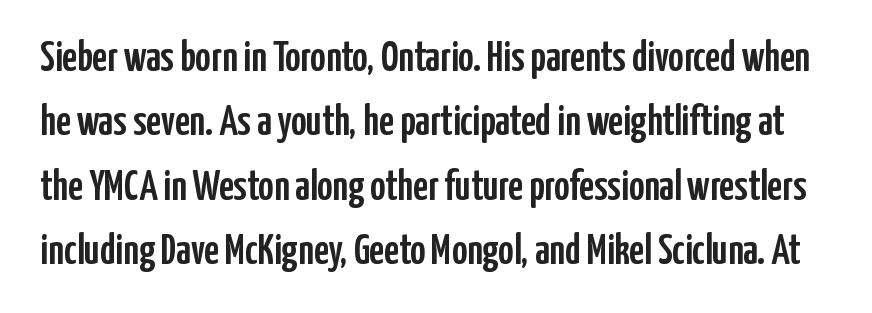
The image shows 42 px condensed sans-serif type, upright; set normal line spacing (1.53x), normal letter spacing, not underlined; low stroke contrast and a medium x-height.
